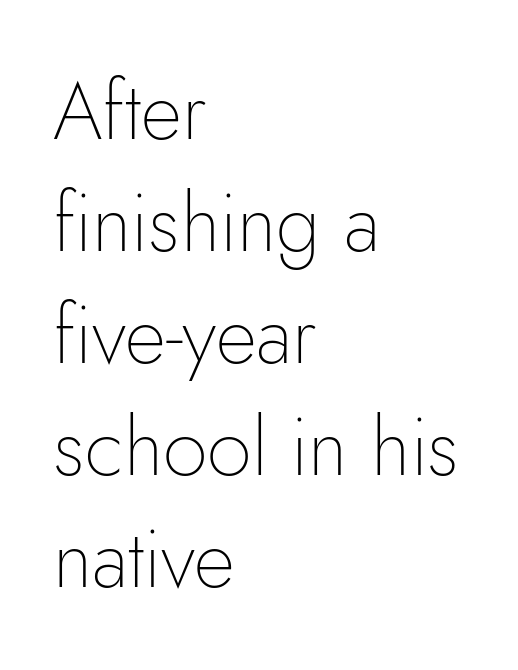
Nothing heavy about these letters — not bold at all. Looks like regular typesetting: each glyph gets only the width it needs. The paragraph shown leans on its left margin. Grotesque or geometric, the face here clearly has no serifs.
